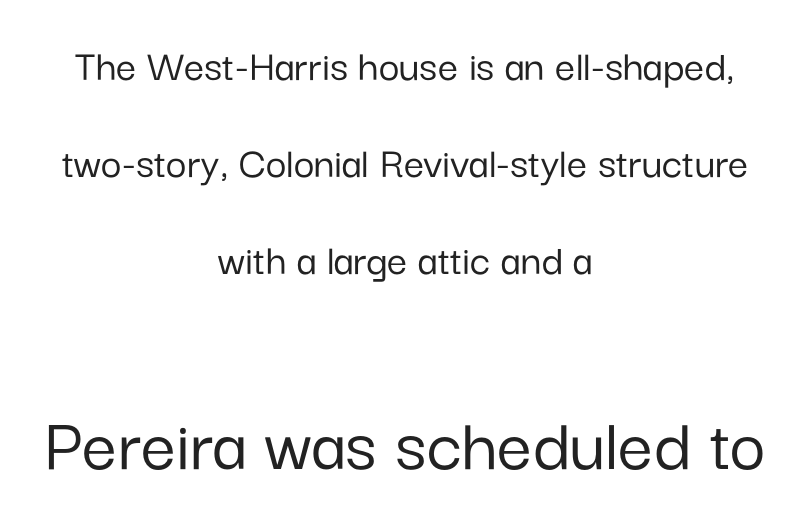
Is this a sans? Yes — the strokes have no serifs. Centered paragraph, ragged on both sides. Here the designer chose a conventional face with non-uniform glyph widths. Does extra space separate the letters? No, they use regular spacing. Characters remain perfectly vertical along every line. Reading down the column, the eye jumps a long way to each next line.
